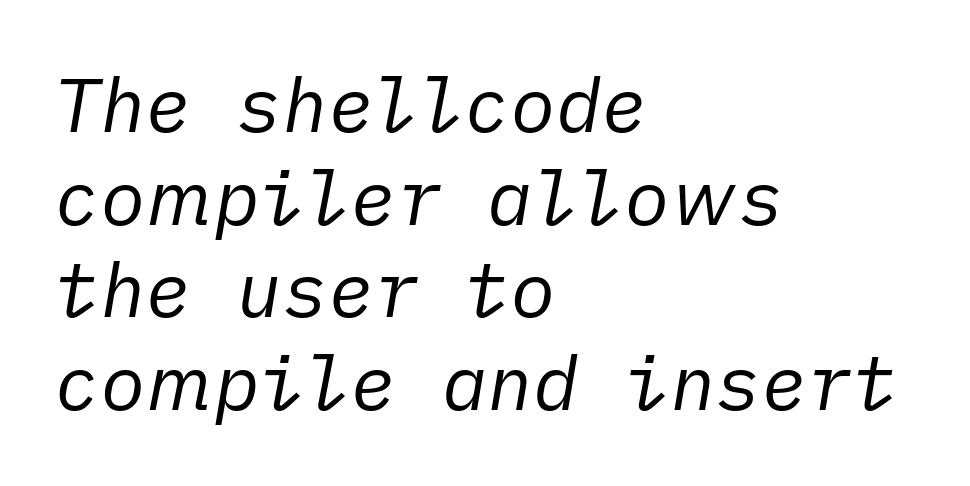
The image shows 76 px regular-weight type, italic (leaning right); set left-aligned, line spacing 1.22x, normal letter spacing, not underlined; low stroke contrast and a medium x-height.
